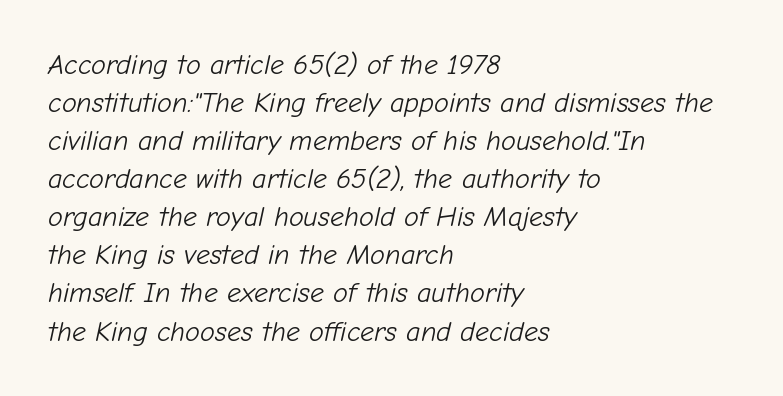
The face used here is proportionally spaced, like ordinary book or web type. Visually the block forms a straight wall on the left and a jagged coastline on the right. These glyphs show unthickened strokes, regular width or finer. Only glyphs here, with clear space below each row. The rows are spaced the way most documents space them. Looking at the ascenders, they clearly lean.
